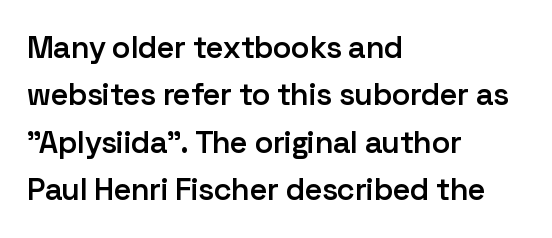
Q: Is the text bold? A: Semi-bold.
Q: Is the text italic (slanted)? A: No, it is upright.
Q: Is the typeface a serif or a sans-serif typeface? A: Sans-serif.
Q: Is the text underlined? A: No.
Q: How is the paragraph aligned? A: Left-aligned.
Q: Is the spacing between letters normal or unusually wide? A: Normal.
Q: Is the spacing between lines tight, normal or loose? A: Normal.
Q: Width (condensed, normal, or wide)? A: Normal.
Q: Stroke contrast? A: Low.
Q: x-height? A: Medium.
Q: Monospaced? A: No.
